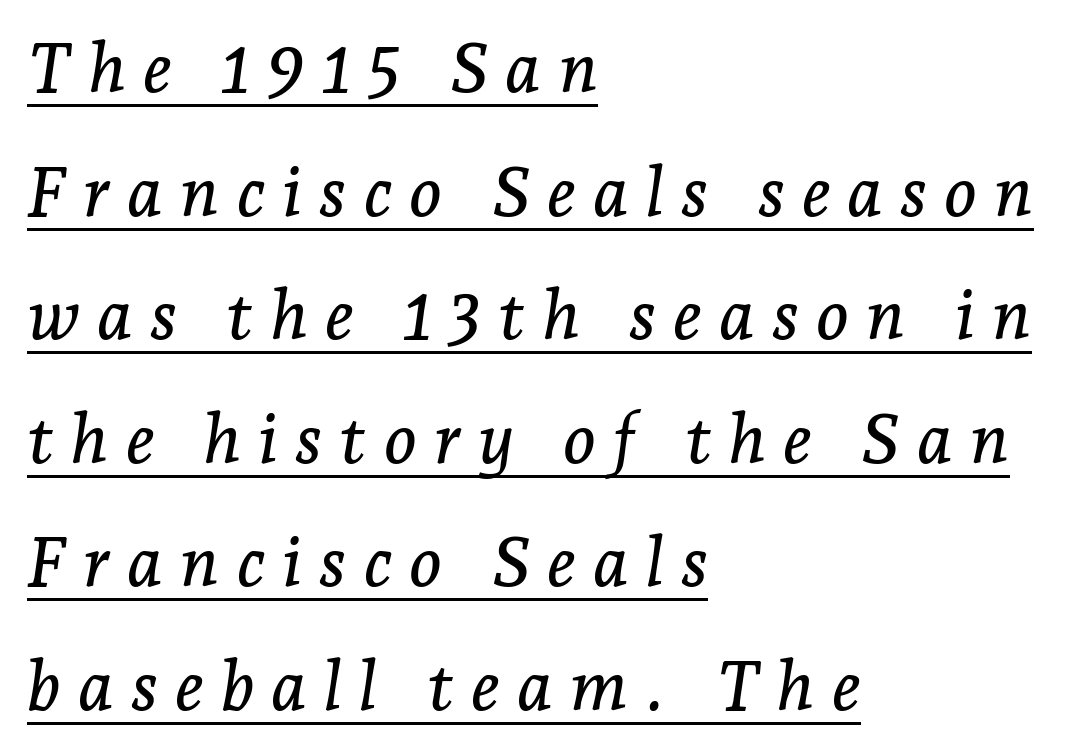
{"serif": "yes", "italic": "yes", "lean": "right", "slant_degrees": 7, "width": "normal", "stroke_contrast": "low", "x_height": "medium", "monospaced": "no", "underline": "yes", "align": "left", "line_spacing_ratio": 1.79, "letter_spacing": "wide", "letter_spacing_em": 0.25, "glyph_px": 69}
